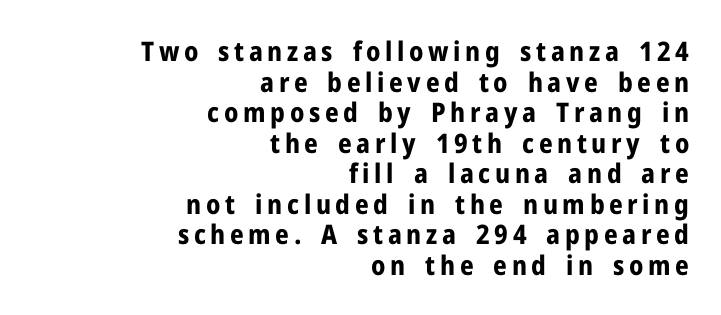
Look at the stroke-to-counter ratio: heavy, a bold. The glyphs are unaccompanied by any horizontal stroke below them. Summary of vertical rhythm: compact, with narrow interline spacing. Italic? Not at all — the glyphs are vertical. The passage is arranged like a letterhead date or caption credit — flush right.
